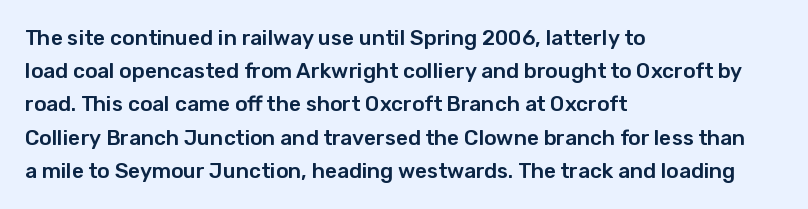
Q: Is the text italic (slanted)? A: No, it is upright.
Q: Is the text underlined? A: No.
Q: How is the paragraph aligned? A: Left-aligned.
Q: Is the spacing between letters normal or unusually wide? A: Normal.
Q: Is the spacing between lines tight, normal or loose? A: Normal.
